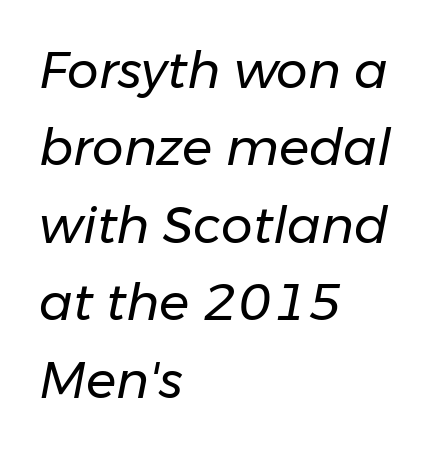
Q: Is the text bold? A: No.
Q: Is the text italic (slanted)? A: Yes, it leans right by about 11 degrees.
Q: Is the text underlined? A: No.
Q: How is the paragraph aligned? A: Left-aligned.
Q: Is the spacing between letters normal or unusually wide? A: Normal.
Q: Is the spacing between lines tight, normal or loose? A: Normal.
Q: Width (condensed, normal, or wide)? A: Normal.
Q: Stroke contrast? A: Low.
Q: x-height? A: Medium.
Q: Monospaced? A: No.
